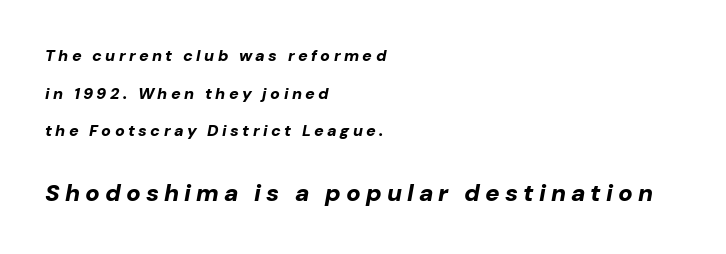
{"italic": "yes", "lean": "right", "slant_degrees": 10, "bold": "yes", "underline": "no", "align": "left", "line_spacing": "loose", "line_spacing_ratio": 2.35, "letter_spacing": "wide", "letter_spacing_em": 0.21, "larger_block": "second", "size_ratio": 1.5, "glyph_px": 24}
